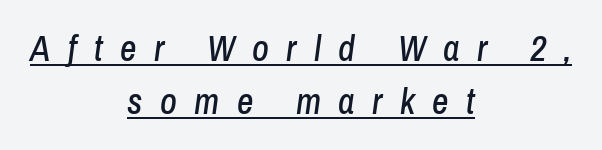
The image shows 36 px condensed type, italic (leaning right); set centered, normal line spacing (1.48x), unusually wide letter spacing (+0.48 em), underlined; low stroke contrast and a medium x-height.
